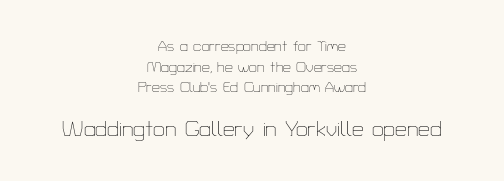
Is the block centered? Yes — each line is placed symmetrically about the middle. Check under the words: just untouched page. Is there much room between lines? A standard amount, neither cramped nor airy. Letter spacing: default. The type sits square on the baseline with zero lean.
